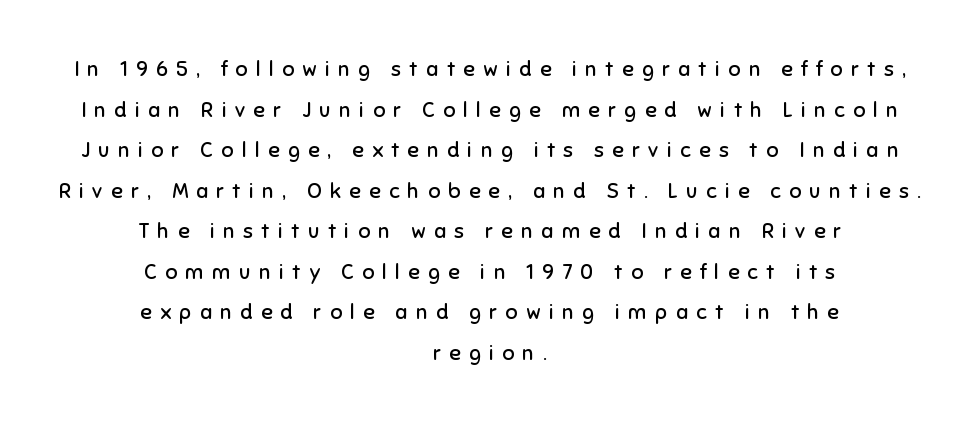
{"italic": "no", "bold": "no", "underline": "no", "align": "center", "line_spacing": "loose", "line_spacing_ratio": 1.93, "letter_spacing": "wide", "letter_spacing_em": 0.4, "glyph_px": 21}
